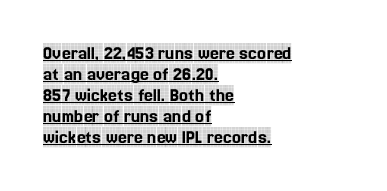
The image shows 20 px text type, upright; set left-aligned, tight line spacing (1.05x), normal letter spacing, underlined.
